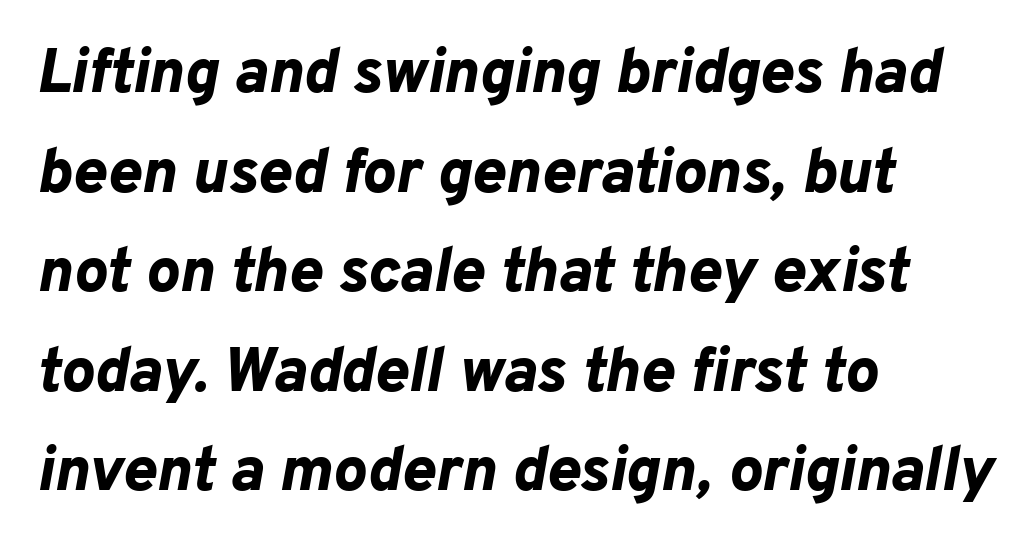
The glyphs look as if they've been sheared to an angle. Honestly, the row spacing looks completely unremarkable. The zone under the glyphs is completely vacant. These lines stack with their left ends in a neat column.
